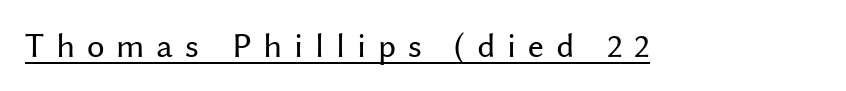
Here the designer chose a conventional face with non-uniform glyph widths. Nothing heavy about these letters — not bold at all. Designer's note — italics off, roman on. These lines have a slow, spaced-out rhythm from letter to letter. A typesetter would label this face a sans.
